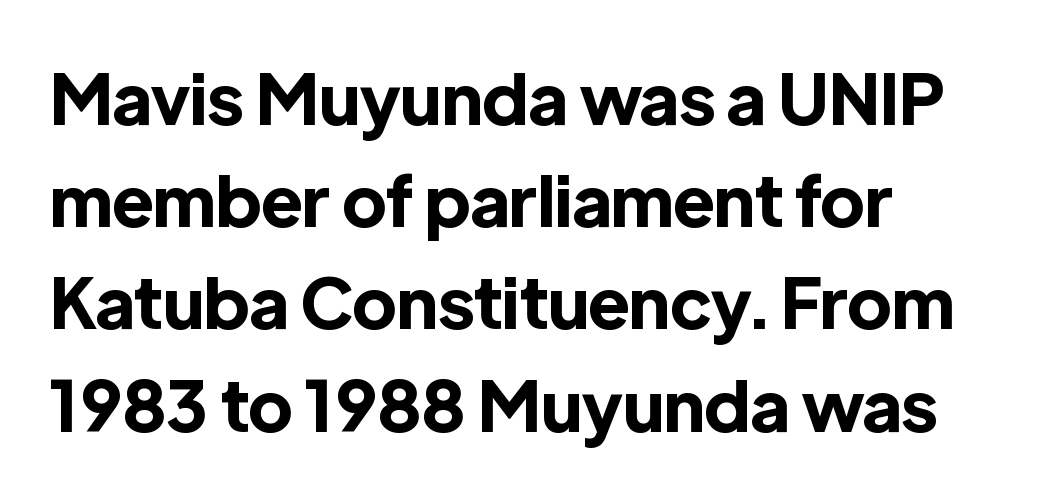
{"serif": "no", "italic": "no", "bold": "yes", "weight": "bold", "width": "normal", "x_height": "medium", "monospaced": "no", "underline": "no", "align": "left", "line_spacing": "normal", "line_spacing_ratio": 1.46, "letter_spacing": "normal", "letter_spacing_em": 0.0, "glyph_px": 70}
